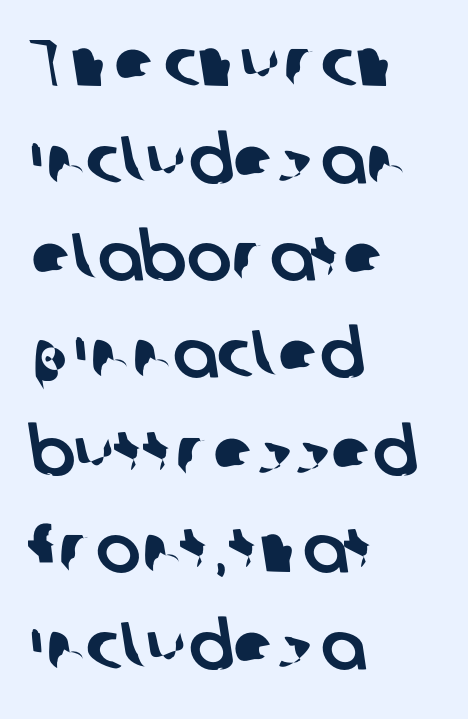
Varying glyph widths throughout — classic text-font behaviour. Layout note: lines flush left. Underlining? Definitely not there. Notice how descenders clear the ascenders below comfortably — that's standard leading.
